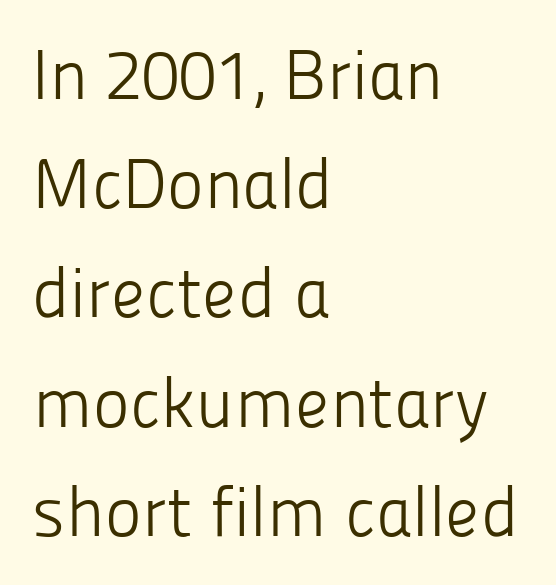
These lines were composed using upright roman letters. The rows are spaced the way most documents space them. Is the stroke heavy? The answer is a plain regular-or-lighter. The paragraph shown leans on its left margin. Nope, no serifs anywhere on these letters. Here the glyphs are tracked normally, forming tight word shapes.
